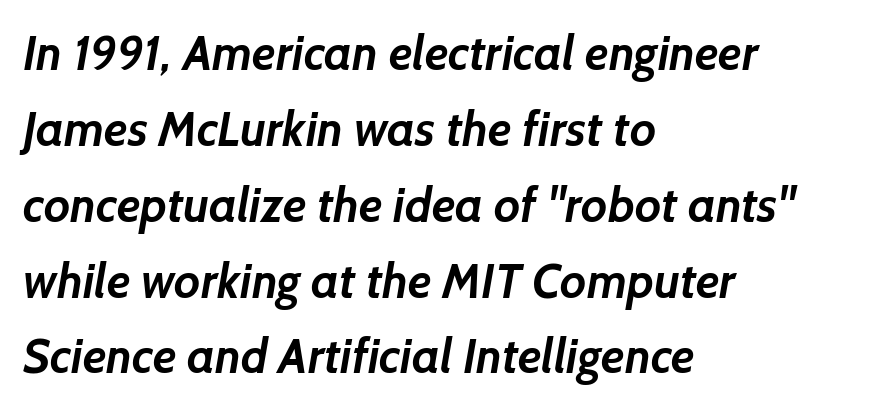
The image shows 48 px semibold sans-serif type; set left-aligned, normal line spacing (1.58x), normal letter spacing, not underlined; low stroke contrast and a medium x-height.
